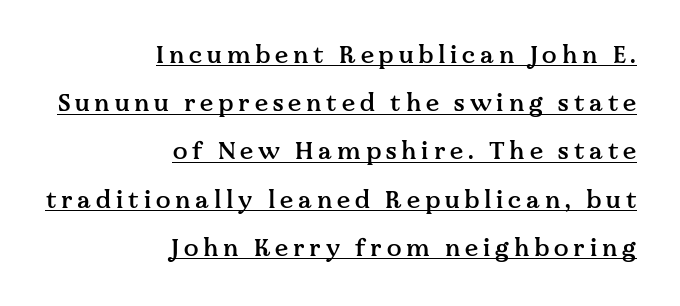
{"italic": "no", "bold": "semi", "underline": "yes", "align": "right", "line_spacing": "loose", "line_spacing_ratio": 2.01, "letter_spacing": "wide", "letter_spacing_em": 0.2, "glyph_px": 24}
